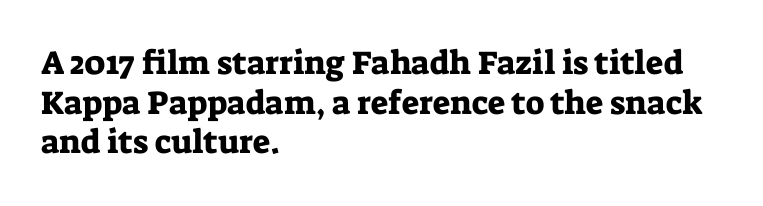
{"serif": "yes", "italic": "no", "width": "normal", "stroke_contrast": "low", "x_height": "medium", "monospaced": "no", "underline": "no", "align": "left", "line_spacing_ratio": 1.2, "letter_spacing": "normal", "letter_spacing_em": 0.0, "glyph_px": 33}
